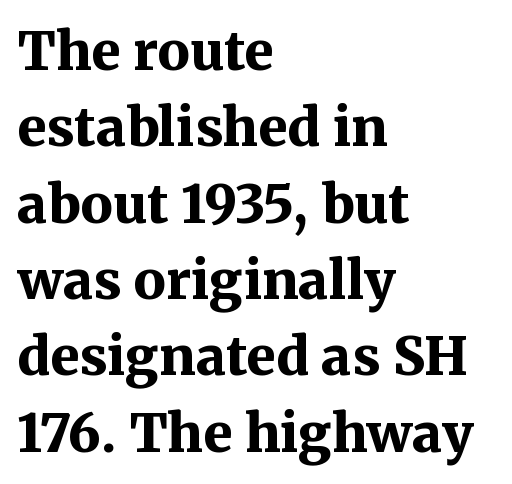
The image shows 53 px bold serif type, upright; set left-aligned, normal line spacing (1.44x), normal letter spacing, not underlined; medium stroke contrast and a medium x-height.
